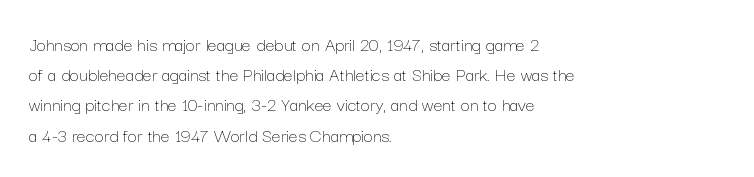
{"italic": "no", "bold": "no", "underline": "no", "align": "left", "line_spacing": "normal", "line_spacing_ratio": 1.51, "letter_spacing": "normal", "letter_spacing_em": 0.0, "glyph_px": 20}
